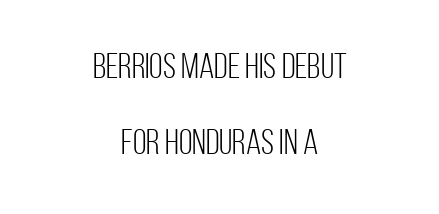
{"serif": "no", "italic": "no", "bold": "no", "weight": "light", "width": "condensed", "stroke_contrast": "low", "x_height": "large", "monospaced": "no", "underline": "no", "align": "center", "line_spacing": "loose", "line_spacing_ratio": 2.17, "letter_spacing": "normal", "letter_spacing_em": 0.0, "glyph_px": 35}
